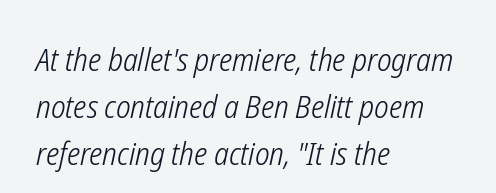
This rendering leaves character spacing at its baseline value. Normally led — the rows are evenly, conventionally spaced. Any mark beneath the type? The region is blank. Left-aligned paragraph, ragged on the right. The weight tops out at a normal text grade.
